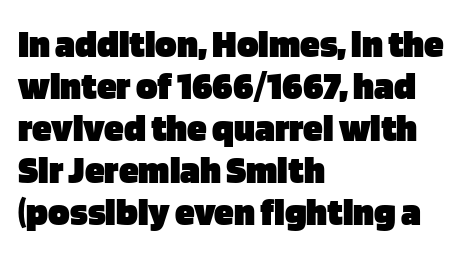
{"serif": "no", "italic": "no", "bold": "yes", "weight": "heavy", "width": "normal", "stroke_contrast": "low", "x_height": "large", "monospaced": "no", "underline": "no", "align": "left", "line_spacing": "tight", "line_spacing_ratio": 1.05, "letter_spacing": "normal", "letter_spacing_em": 0.0, "glyph_px": 40}
